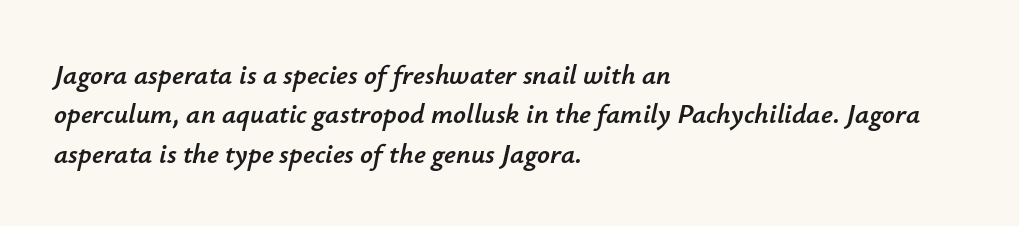
Character widths vary here, with narrow letters taking less room than wide ones. Caption: standard tracking, unaltered. The rendering uses a moderate line-height, typical for paragraphs. A student would call this left alignment; a typographer would say flush left, rag right. Check under the words: just untouched page. The glyphs look as if they've been sheared to an angle.
